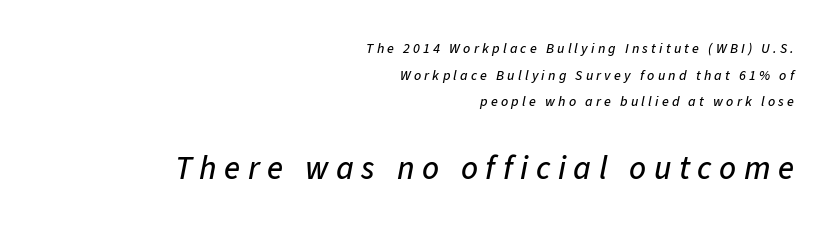
Q: Is the text italic (slanted)? A: Yes, it leans right by about 11 degrees.
Q: Is the text underlined? A: No.
Q: How is the paragraph aligned? A: Right-aligned.
Q: Is the spacing between letters normal or unusually wide? A: Unusually wide.
Q: Is the spacing between lines tight, normal or loose? A: Loose.
Q: Which block of text is set in a larger size, the first (top) or the second (bottom)? A: The second (bottom) one.
Q: Width (condensed, normal, or wide)? A: Normal.
Q: Stroke contrast? A: Low.
Q: x-height? A: Medium.
Q: Monospaced? A: No.
